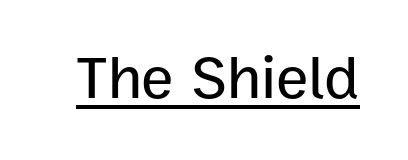
{"serif": "no", "italic": "no", "width": "normal", "stroke_contrast": "low", "x_height": "medium", "monospaced": "no", "underline": "yes", "letter_spacing": "normal", "letter_spacing_em": 0.0, "glyph_px": 61}
